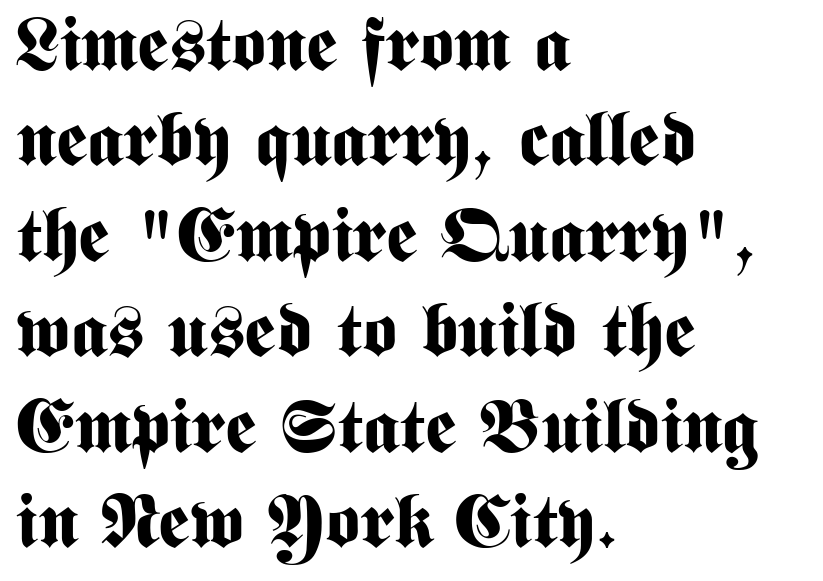
{"serif": "no", "italic": "no", "bold": "yes", "weight": "bold", "width": "condensed", "stroke_contrast": "medium", "x_height": "medium", "monospaced": "no", "underline": "no", "align": "left", "line_spacing": "normal", "line_spacing_ratio": 1.29, "letter_spacing": "normal", "letter_spacing_em": 0.0, "glyph_px": 74}
